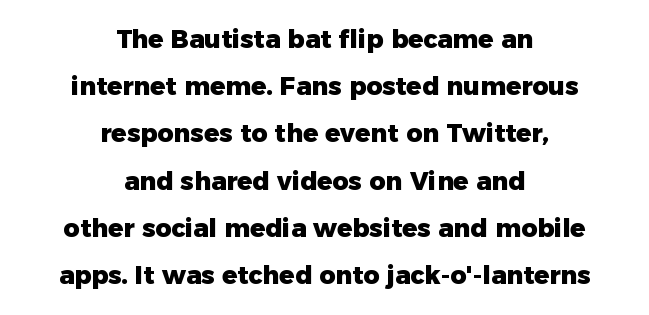
{"italic": "no", "bold": "yes", "underline": "no", "align": "center", "line_spacing_ratio": 1.89, "letter_spacing": "normal", "letter_spacing_em": 0.0, "glyph_px": 25}
